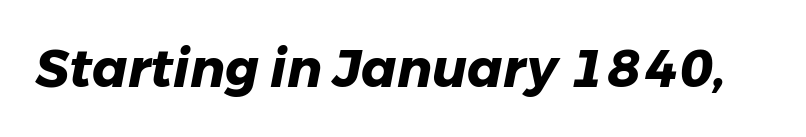
The area under the type is left untouched. There's an unmistakable incline to the writing here. The letters advance in unequal steps, a hallmark of proportional type. Characters follow at the spacing the type designer built in. Does the weight exceed regular? Yes, all the way to bold.
